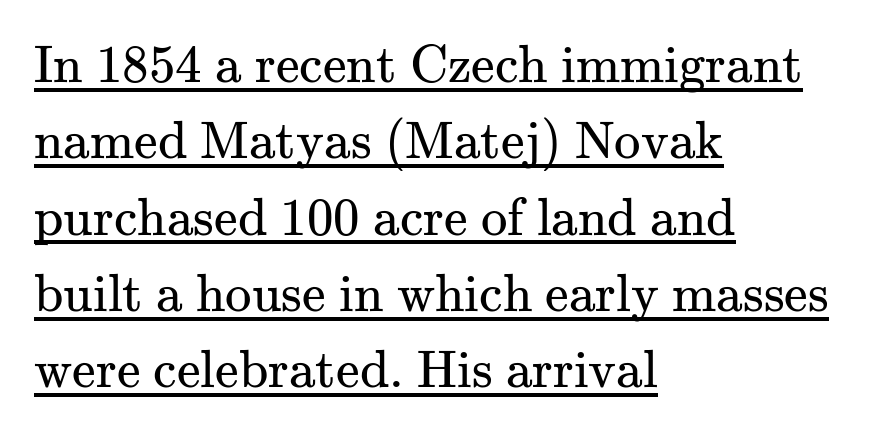
{"serif": "yes", "italic": "no", "bold": "no", "weight": "regular", "width": "normal", "stroke_contrast": "medium", "x_height": "small", "monospaced": "no", "underline": "yes", "align": "left", "line_spacing": "normal", "line_spacing_ratio": 1.44, "letter_spacing": "normal", "letter_spacing_em": 0.0, "glyph_px": 53}
